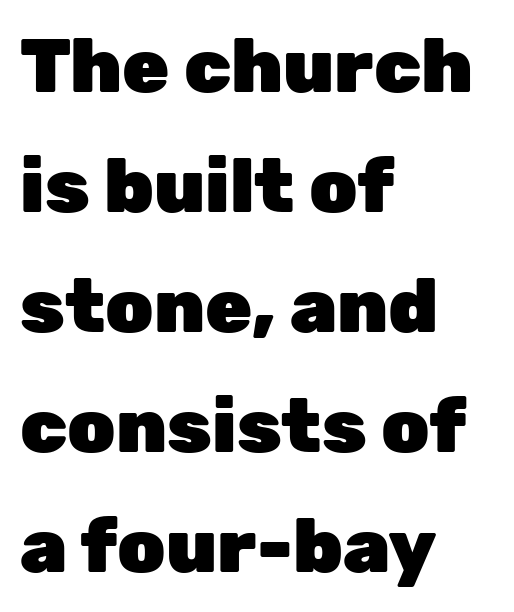
You could not count columns in this text — the font is proportionally spaced. Short and long lines alike share a common starting point at left. Honestly, the row spacing looks completely unremarkable. A typesetter would mark this as roman, not italic. The face used here is a sans, in the tradition of grotesques and geometrics. The string is rendered with underlining switched off.
